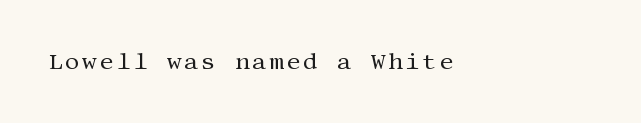
Q: Is the text bold? A: No.
Q: Is the text italic (slanted)? A: No, it is upright.
Q: Is the text underlined? A: No.
Q: How is the paragraph aligned? A: Left-aligned.
